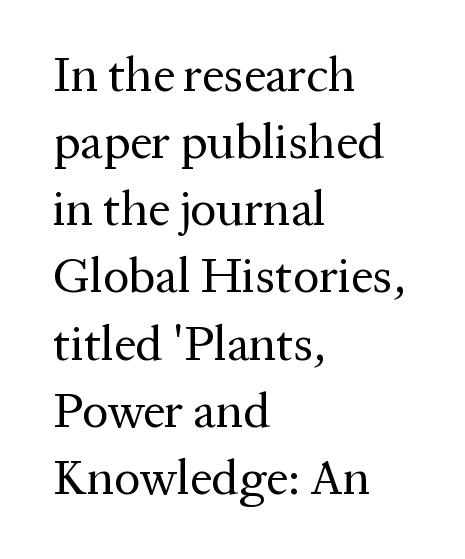
{"serif": "yes", "italic": "no", "bold": "no", "weight": "regular", "width": "normal", "stroke_contrast": "medium", "x_height": "medium", "monospaced": "no", "underline": "no", "align": "left", "line_spacing": "normal", "line_spacing_ratio": 1.37, "letter_spacing": "normal", "letter_spacing_em": 0.0, "glyph_px": 49}
